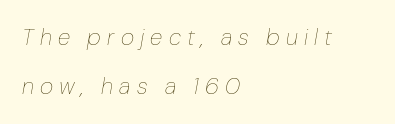
The image shows 23 px text type, italic (leaning right); set left-aligned, loose line spacing (2.12x), unusually wide letter spacing (+0.27 em), not underlined.
